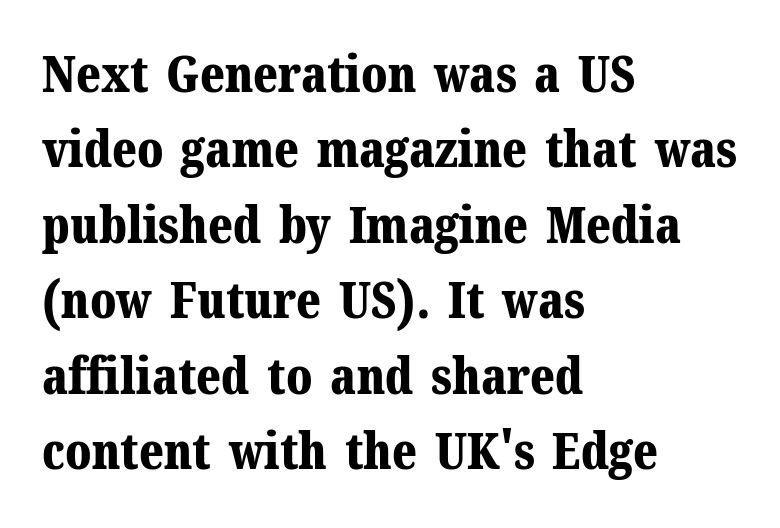
{"serif": "yes", "italic": "no", "bold": "yes", "weight": "bold", "width": "normal", "stroke_contrast": "medium", "x_height": "medium", "monospaced": "no", "underline": "no", "align": "left", "line_spacing": "normal", "line_spacing_ratio": 1.51, "letter_spacing": "normal", "letter_spacing_em": 0.0, "glyph_px": 50}
